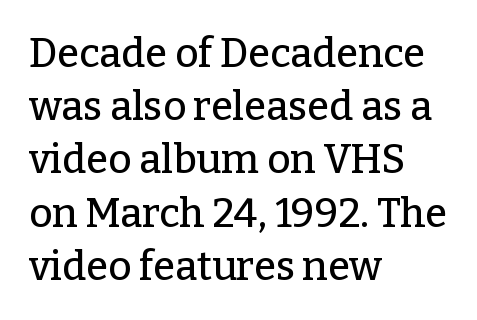
No word sits above an underline. Tracking value appears to be zero — textbook default spacing. The setting favours the left margin, as ordinary paragraphs usually do. Each letter keeps its own natural width here, so spacing adapts to shape.
